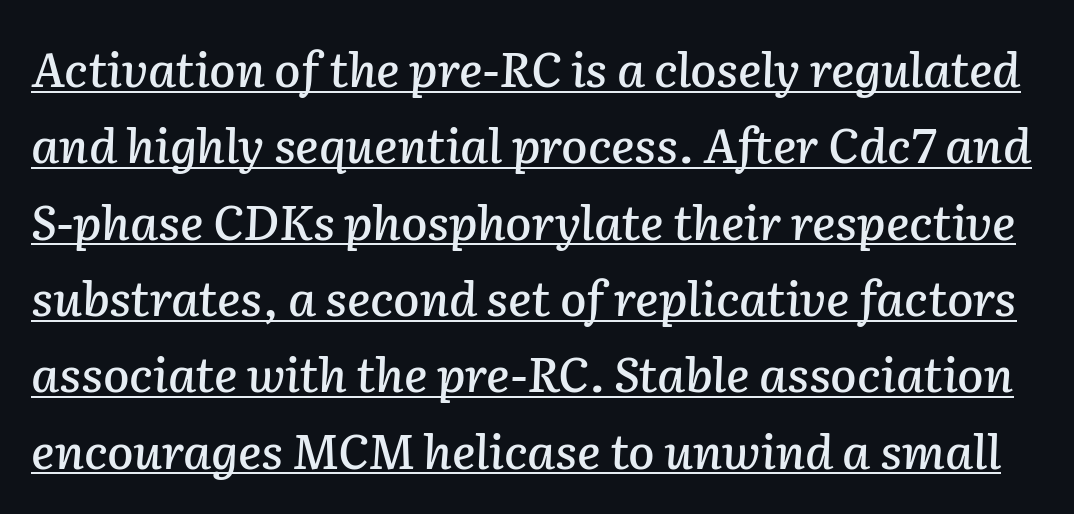
{"italic": "yes", "lean": "right", "slant_degrees": 2, "width": "normal", "stroke_contrast": "low", "x_height": "medium", "monospaced": "no", "underline": "yes", "line_spacing": "normal", "line_spacing_ratio": 1.59, "letter_spacing": "normal", "letter_spacing_em": 0.0, "glyph_px": 48}
